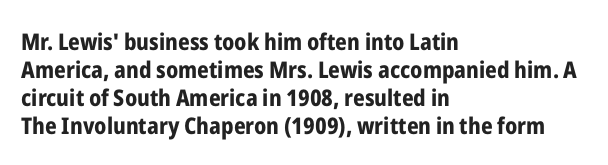
Look at the stroke-to-counter ratio: heavy, a bold. Ordinary non-slanted type is in use. The baseline area is clear. The setting favours the left margin, as ordinary paragraphs usually do. Look at the tracking — it's just the regular setting, nothing added.
